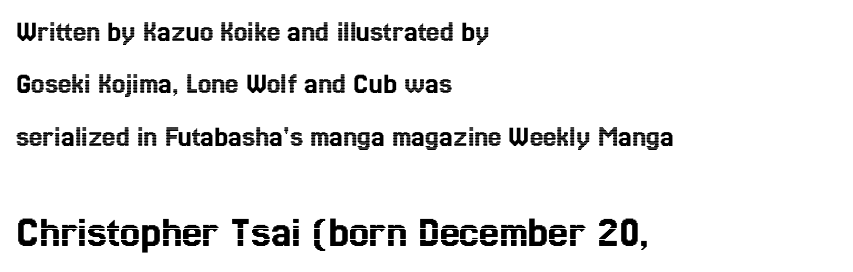
{"italic": "no", "width": "condensed", "x_height": "medium", "monospaced": "no", "underline": "no", "align": "left", "line_spacing_ratio": 1.75, "letter_spacing": "normal", "letter_spacing_em": 0.0, "larger_block": "second", "size_ratio": 1.5, "glyph_px": 45}
